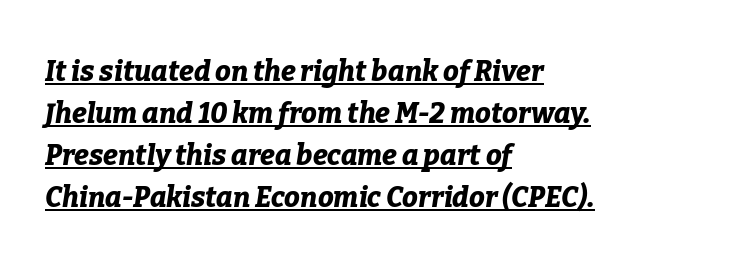
I'd describe the lettering as bold — thick and assertive. The passage is arranged the way most books set body copy — flush left. The glyphs are accompanied by a horizontal stroke just below them. Each new line begins a customary step beneath the previous one.
